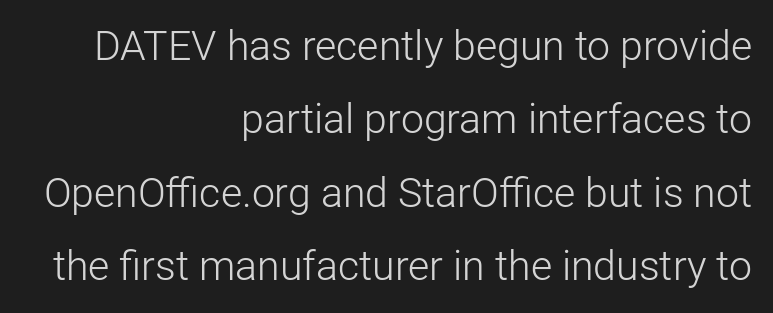
The image shows 41 px light sans-serif type, upright; set right-aligned, line spacing 1.79x, normal letter spacing, not underlined; low stroke contrast and a medium x-height.
